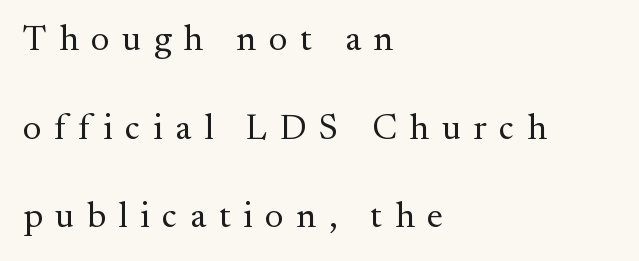
Q: Is the text bold? A: No.
Q: Is the text italic (slanted)? A: No, it is upright.
Q: Is the typeface a serif or a sans-serif typeface? A: Serif.
Q: Is the text underlined? A: No.
Q: How is the paragraph aligned? A: Left-aligned.
Q: Is the spacing between letters normal or unusually wide? A: Unusually wide.
Q: Is the spacing between lines tight, normal or loose? A: Loose.
Q: Width (condensed, normal, or wide)? A: Normal.
Q: Stroke contrast? A: Medium.
Q: x-height? A: Small.
Q: Monospaced? A: No.
